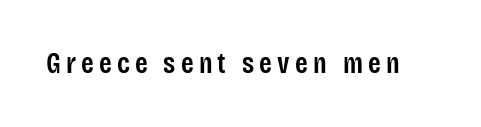
{"serif": "no", "italic": "no", "bold": "semi", "weight": "semibold", "width": "condensed", "stroke_contrast": "low", "x_height": "large", "monospaced": "no", "underline": "no", "glyph_px": 29}
